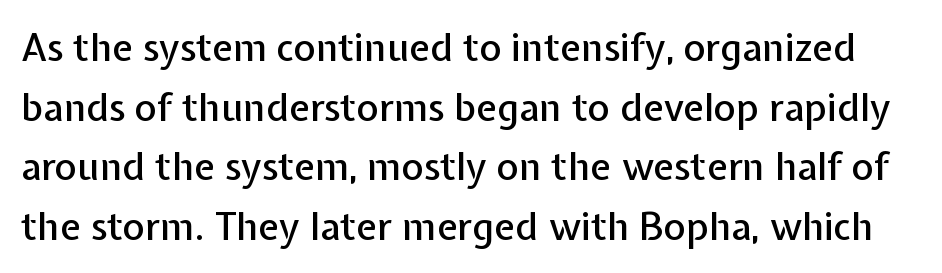
Q: Is the text italic (slanted)? A: No, it is upright.
Q: Is the typeface a serif or a sans-serif typeface? A: Sans-serif.
Q: Is the text underlined? A: No.
Q: Is the spacing between letters normal or unusually wide? A: Normal.
Q: Is the spacing between lines tight, normal or loose? A: Normal.
Q: Width (condensed, normal, or wide)? A: Normal.
Q: Stroke contrast? A: Low.
Q: x-height? A: Medium.
Q: Monospaced? A: No.
